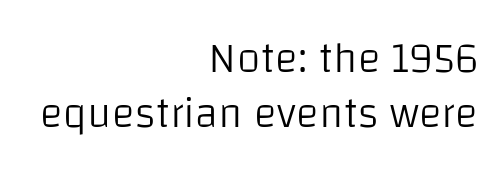
Q: Is the text bold? A: No.
Q: Is the text italic (slanted)? A: No, it is upright.
Q: Is the typeface a serif or a sans-serif typeface? A: Sans-serif.
Q: Is the text underlined? A: No.
Q: How is the paragraph aligned? A: Right-aligned.
Q: Is the spacing between letters normal or unusually wide? A: Normal.
Q: Is the spacing between lines tight, normal or loose? A: Normal.
Q: Width (condensed, normal, or wide)? A: Normal.
Q: Stroke contrast? A: Low.
Q: x-height? A: Large.
Q: Monospaced? A: No.
